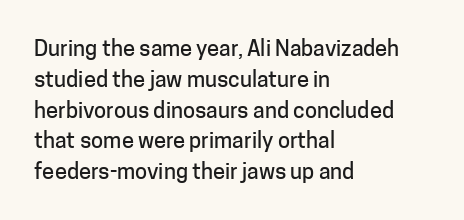
Q: Is the text italic (slanted)? A: No, it is upright.
Q: Is the text underlined? A: No.
Q: How is the paragraph aligned? A: Left-aligned.
Q: Is the spacing between letters normal or unusually wide? A: Normal.
Q: Is the spacing between lines tight, normal or loose? A: Normal.
